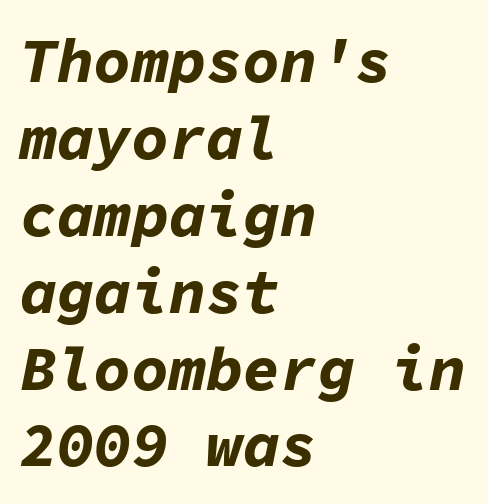
Q: Is the text bold? A: Yes.
Q: Is the text italic (slanted)? A: Yes, it leans right by about 11 degrees.
Q: Is the text underlined? A: No.
Q: How is the paragraph aligned? A: Left-aligned.
Q: Is the spacing between letters normal or unusually wide? A: Normal.
Q: Width (condensed, normal, or wide)? A: Normal.
Q: Stroke contrast? A: Low.
Q: x-height? A: Medium.
Q: Monospaced? A: Yes.
